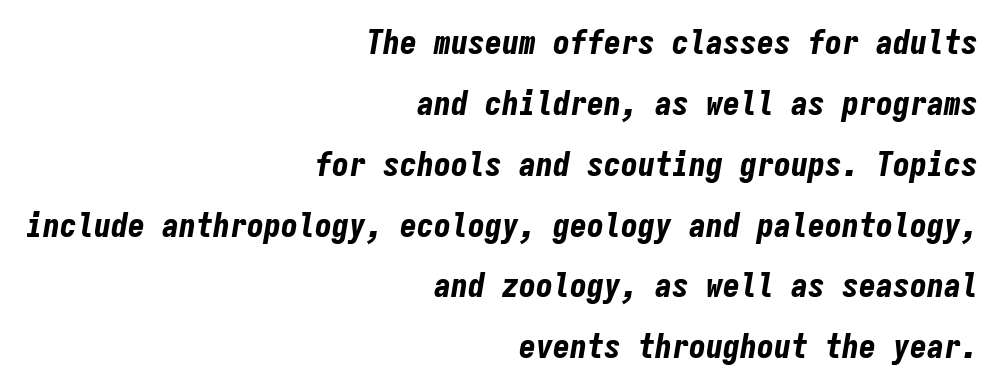
The image shows 34 px bold, condensed type, italic (leaning right), monospaced; set right-aligned, line spacing 1.79x, normal letter spacing, not underlined; low stroke contrast and a medium x-height.
